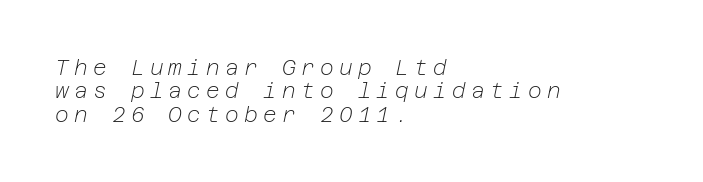
{"italic": "yes", "lean": "right", "slant_degrees": 12, "bold": "no", "underline": "no", "align": "left", "line_spacing": "tight", "line_spacing_ratio": 1.11, "letter_spacing": "wide", "letter_spacing_em": 0.25, "glyph_px": 21}
